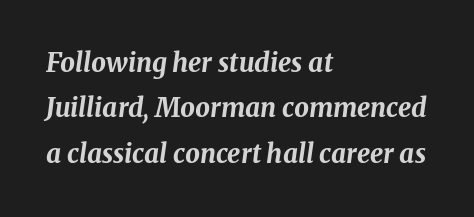
Quick note: italic. Spacing between characters is what you'd get straight out of the box. The font is running at its bold setting. Horizontally, the lines are justified to the leading edge only. Check under the words: just untouched page.
